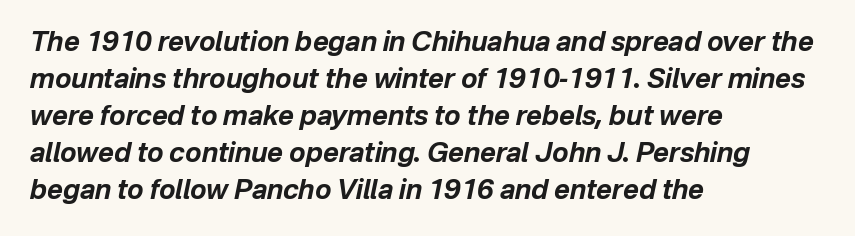
{"italic": "yes", "lean": "right", "slant_degrees": 12, "bold": "yes", "underline": "no", "align": "left", "line_spacing": "normal", "line_spacing_ratio": 1.37, "letter_spacing": "normal", "letter_spacing_em": 0.0, "glyph_px": 27}
